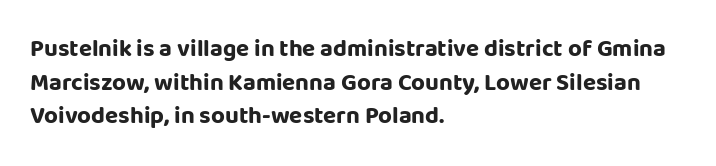
The image shows 24 px bold type, upright; set left-aligned, normal line spacing (1.4x), normal letter spacing, not underlined.
